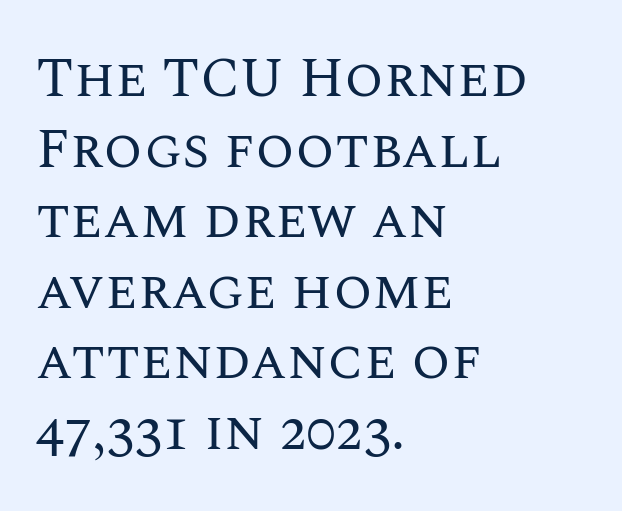
The rendering anchors every line to the left-hand side. The strokes carry an ordinary text weight at most. Students, observe: this is what conventionally led text looks like. Note the varied advance widths — an 'i' is clearly narrower than an 'm'. Check under the words: just untouched page. Compared with typical body copy, the letter spacing here is the same.
